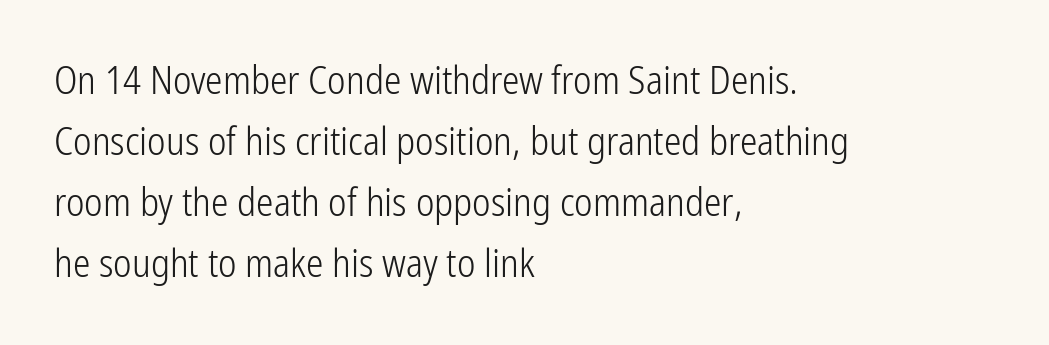
{"serif": "no", "italic": "no", "bold": "no", "weight": "light", "width": "condensed", "stroke_contrast": "low", "x_height": "medium", "monospaced": "no", "underline": "no", "align": "left", "line_spacing": "normal", "line_spacing_ratio": 1.56, "letter_spacing": "normal", "letter_spacing_em": 0.0, "glyph_px": 39}
